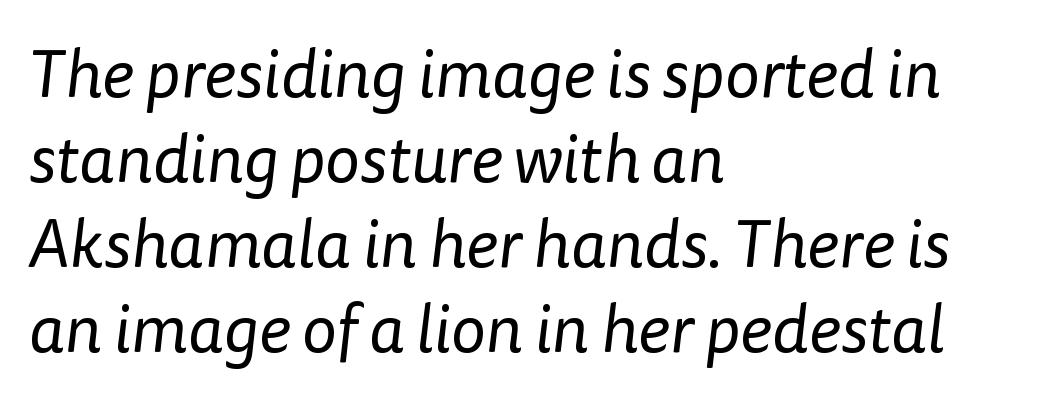
{"serif": "no", "bold": "no", "weight": "regular", "width": "normal", "stroke_contrast": "low", "x_height": "medium", "monospaced": "no", "underline": "no", "align": "left", "line_spacing": "normal", "line_spacing_ratio": 1.27, "letter_spacing": "normal", "letter_spacing_em": 0.0, "glyph_px": 67}
